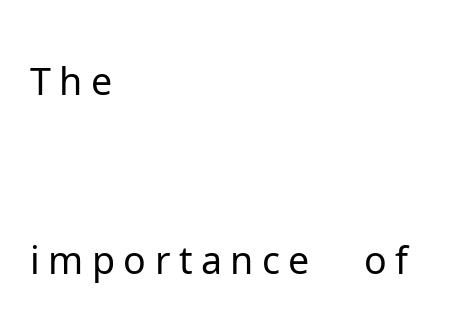
The image shows 77 px light sans-serif type, upright; set left-aligned, loose line spacing (2.32x), not underlined; low stroke contrast and a medium x-height.
